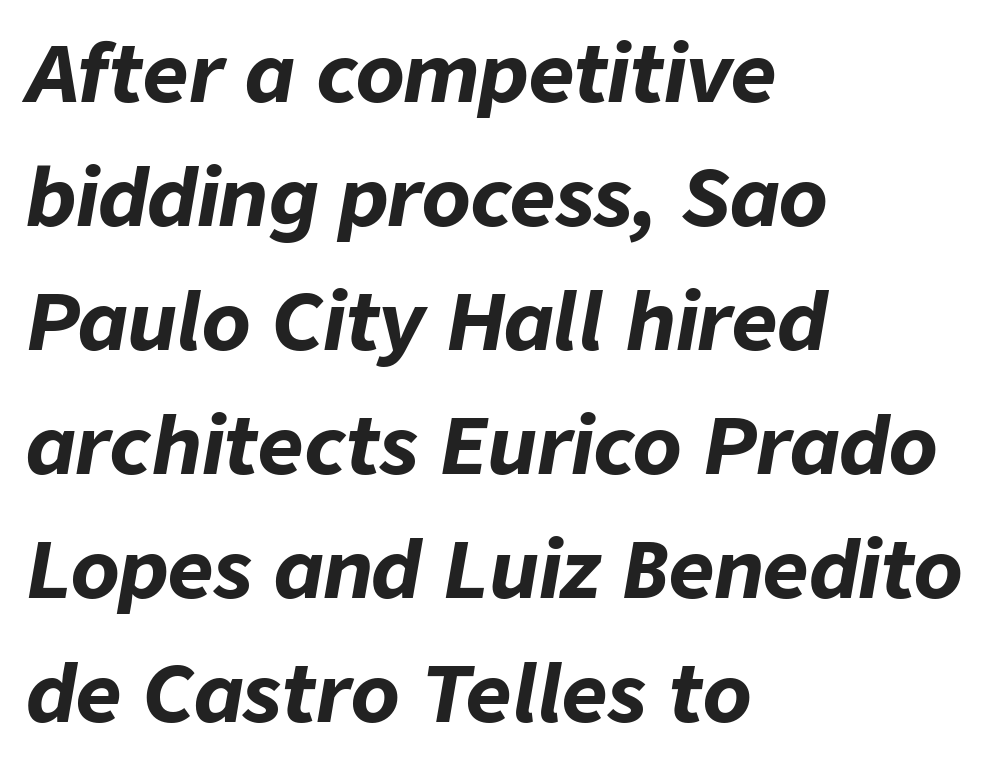
{"italic": "yes", "lean": "right", "slant_degrees": 9, "bold": "yes", "weight": "bold", "width": "normal", "stroke_contrast": "low", "x_height": "medium", "monospaced": "no", "underline": "no", "align": "left", "line_spacing": "normal", "line_spacing_ratio": 1.57, "letter_spacing": "normal", "letter_spacing_em": 0.0, "glyph_px": 79}
